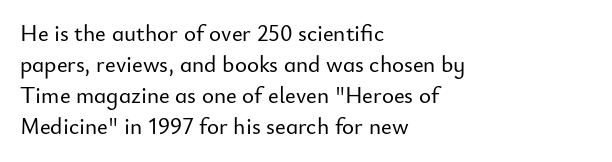
The image shows 23 px text type, upright; set left-aligned, normal line spacing (1.35x), normal letter spacing, not underlined.
